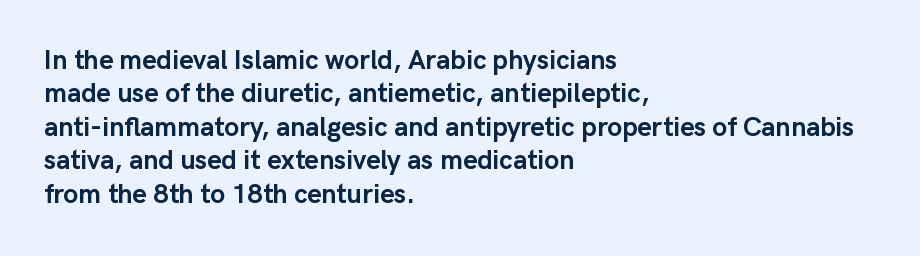
Q: Is the text bold? A: Yes.
Q: Is the text italic (slanted)? A: No, it is upright.
Q: Is the text underlined? A: No.
Q: How is the paragraph aligned? A: Left-aligned.
Q: Is the spacing between letters normal or unusually wide? A: Normal.
